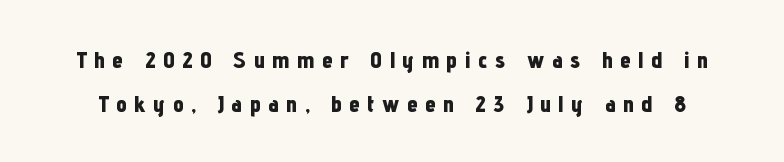
Every stem runs plumb, perpendicular to the baseline. Underline: absent. The type is letterspaced generously, with wide tracking. A dark, heavy texture on the line: the type is bold.
